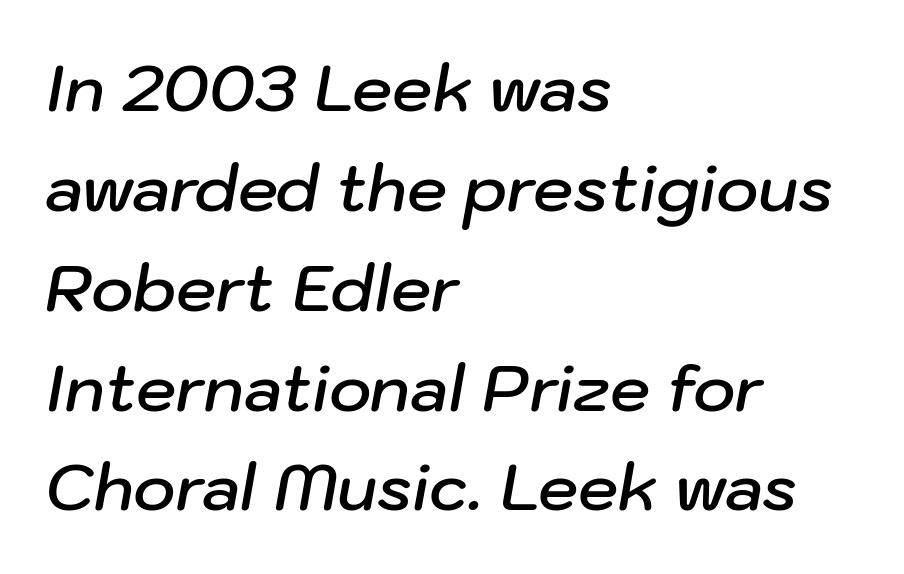
{"italic": "yes", "lean": "right", "slant_degrees": 10, "bold": "semi", "weight": "semibold", "width": "normal", "stroke_contrast": "low", "x_height": "medium", "monospaced": "no", "underline": "no", "align": "left", "line_spacing": "normal", "line_spacing_ratio": 1.56, "letter_spacing": "normal", "letter_spacing_em": 0.0, "glyph_px": 64}
